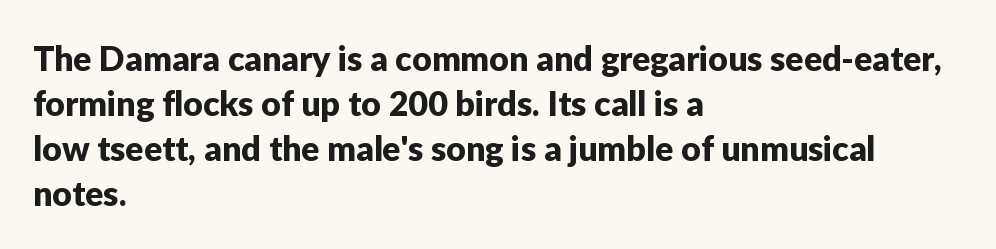
{"serif": "no", "italic": "no", "width": "normal", "stroke_contrast": "low", "x_height": "medium", "monospaced": "no", "underline": "no", "align": "left", "line_spacing": "normal", "line_spacing_ratio": 1.32, "letter_spacing": "normal", "letter_spacing_em": 0.0, "glyph_px": 34}
